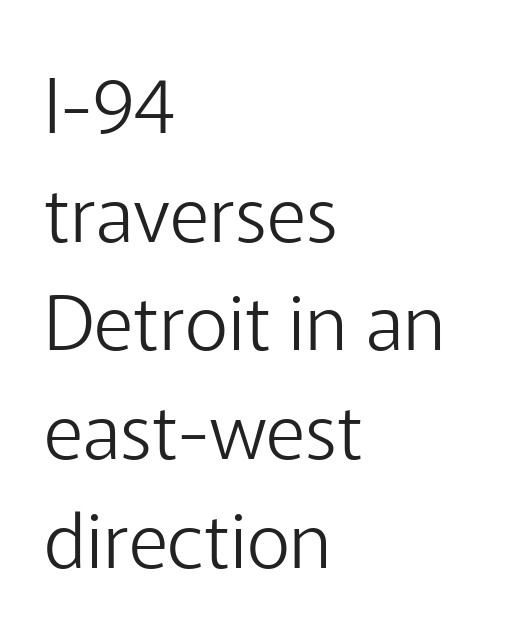
The rendering shows plain stroke endings on the letterforms — a sans-serif design. The text block is weighted toward the left margin, trailing off unevenly rightward. Observe the ordinary spacing: letters are neighbours, not strangers. Just letters on the line, the space beneath them empty.
